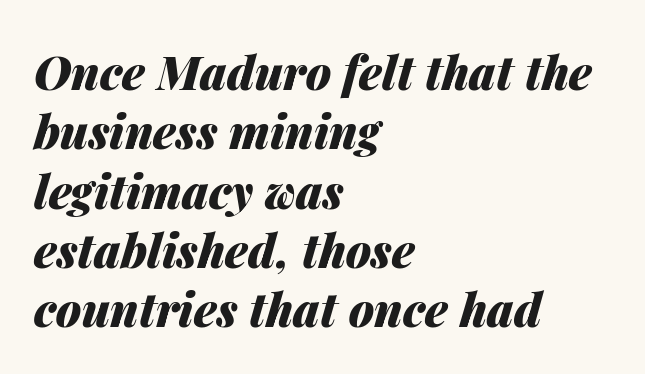
The image shows 46 px heavy type, italic (leaning right); set left-aligned, normal line spacing (1.29x), normal letter spacing, not underlined; medium stroke contrast and a medium x-height.
